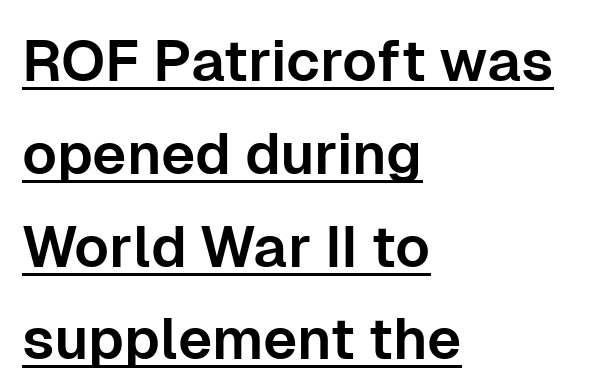
Q: Is the text italic (slanted)? A: No, it is upright.
Q: Is the typeface a serif or a sans-serif typeface? A: Sans-serif.
Q: Is the text underlined? A: Yes.
Q: How is the paragraph aligned? A: Left-aligned.
Q: Is the spacing between letters normal or unusually wide? A: Normal.
Q: Is the spacing between lines tight, normal or loose? A: Normal.
Q: Width (condensed, normal, or wide)? A: Normal.
Q: Stroke contrast? A: Low.
Q: x-height? A: Medium.
Q: Monospaced? A: No.
